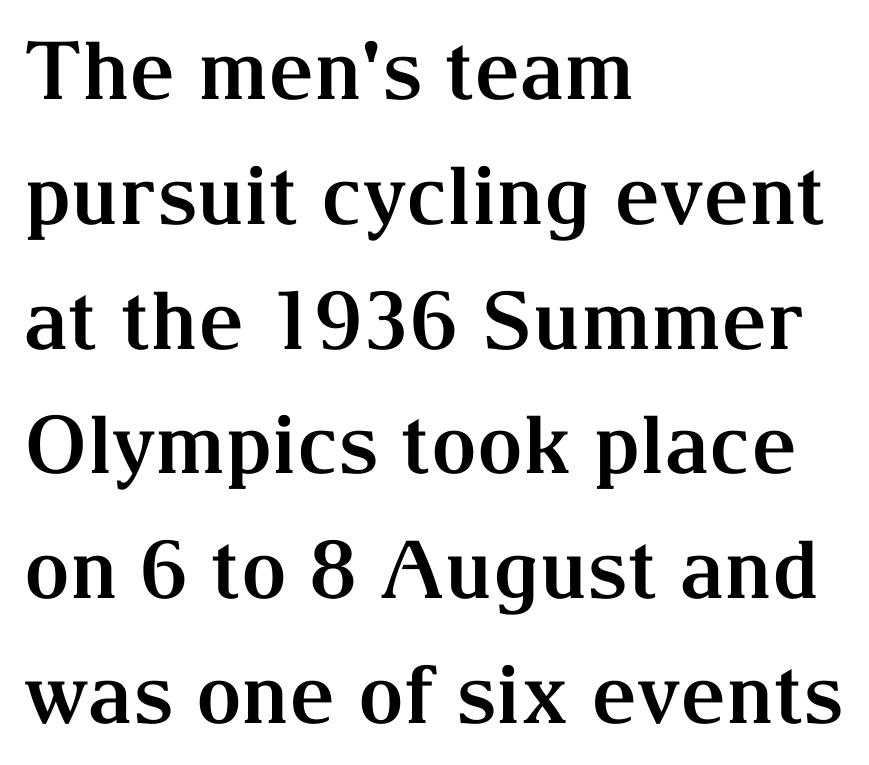
{"serif": "yes", "italic": "no", "bold": "yes", "weight": "bold", "width": "normal", "stroke_contrast": "medium", "x_height": "medium", "monospaced": "no", "underline": "no", "align": "left", "line_spacing": "normal", "line_spacing_ratio": 1.56, "letter_spacing": "normal", "letter_spacing_em": 0.0, "glyph_px": 80}
